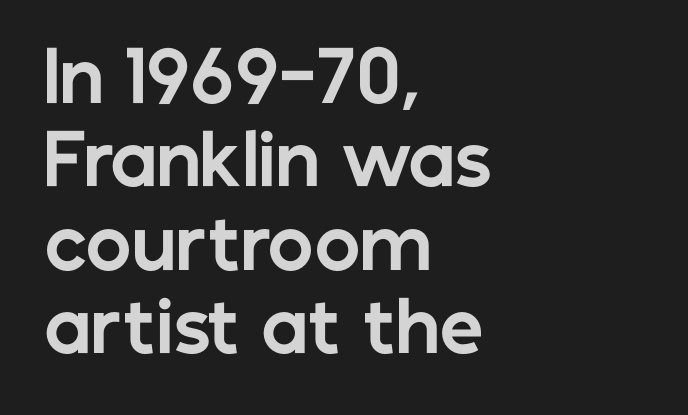
{"serif": "no", "italic": "no", "bold": "yes", "weight": "bold", "width": "normal", "stroke_contrast": "low", "x_height": "medium", "monospaced": "no", "underline": "no", "align": "left", "line_spacing_ratio": 1.21, "letter_spacing": "normal", "letter_spacing_em": 0.0, "glyph_px": 69}
